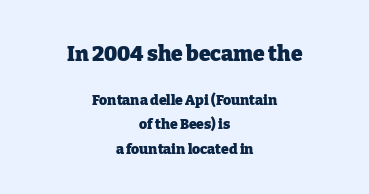
{"italic": "no", "bold": "yes", "underline": "no", "align": "center", "line_spacing_ratio": 1.73, "letter_spacing": "normal", "letter_spacing_em": 0.0, "larger_block": "first", "size_ratio": 1.5, "glyph_px": 21}
